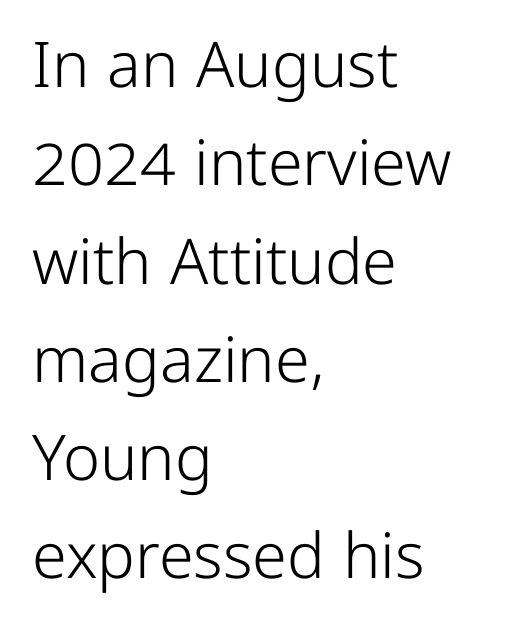
{"serif": "no", "italic": "no", "bold": "no", "weight": "light", "width": "normal", "stroke_contrast": "low", "x_height": "medium", "monospaced": "no", "underline": "no", "align": "left", "line_spacing": "normal", "line_spacing_ratio": 1.56, "letter_spacing": "normal", "letter_spacing_em": 0.0, "glyph_px": 63}
